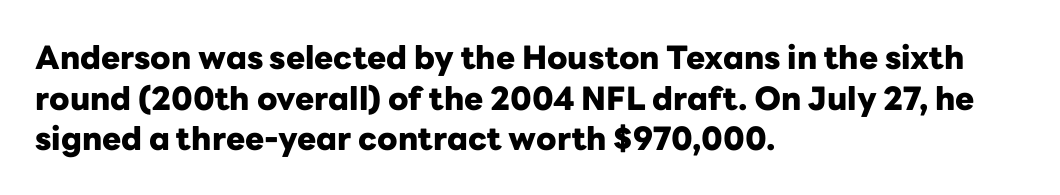
Evenly set lines give the paragraph a standard silhouette. Check where the strokes stop: nothing finishes them off — pure sans. Here the designer chose a conventional face with non-uniform glyph widths. The lettering holds an erect, upright posture throughout.
